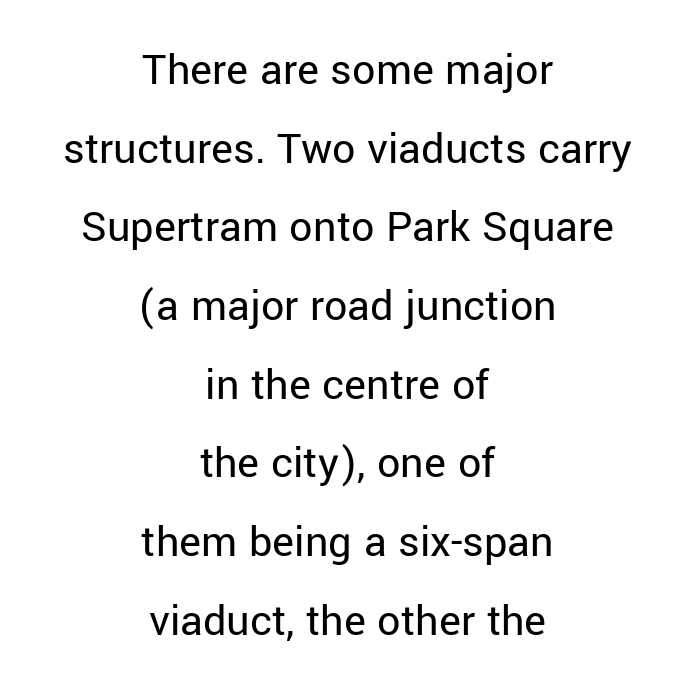
{"serif": "no", "italic": "no", "bold": "no", "weight": "regular", "width": "normal", "stroke_contrast": "low", "x_height": "medium", "monospaced": "no", "underline": "no", "align": "center", "line_spacing_ratio": 1.71, "letter_spacing": "normal", "letter_spacing_em": 0.0, "glyph_px": 46}
